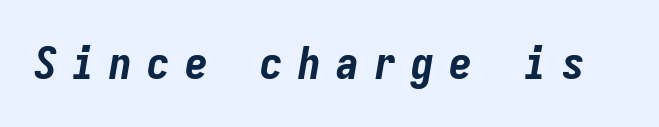
{"italic": "yes", "lean": "right", "slant_degrees": 9, "bold": "yes", "weight": "bold", "width": "condensed", "stroke_contrast": "low", "x_height": "medium", "monospaced": "yes", "underline": "no", "letter_spacing": "wide", "letter_spacing_em": 0.32, "glyph_px": 46}
